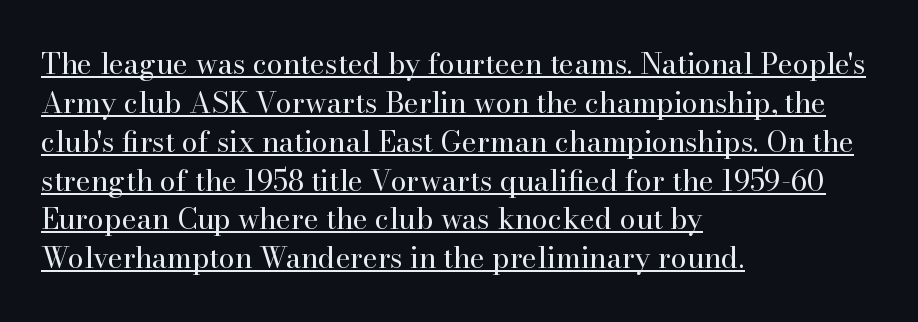
Q: Is the text bold? A: No.
Q: Is the text italic (slanted)? A: No, it is upright.
Q: Is the typeface a serif or a sans-serif typeface? A: Serif.
Q: Is the text underlined? A: Yes.
Q: How is the paragraph aligned? A: Left-aligned.
Q: Is the spacing between letters normal or unusually wide? A: Normal.
Q: Is the spacing between lines tight, normal or loose? A: Normal.
Q: Width (condensed, normal, or wide)? A: Normal.
Q: Stroke contrast? A: High.
Q: x-height? A: Small.
Q: Monospaced? A: No.
